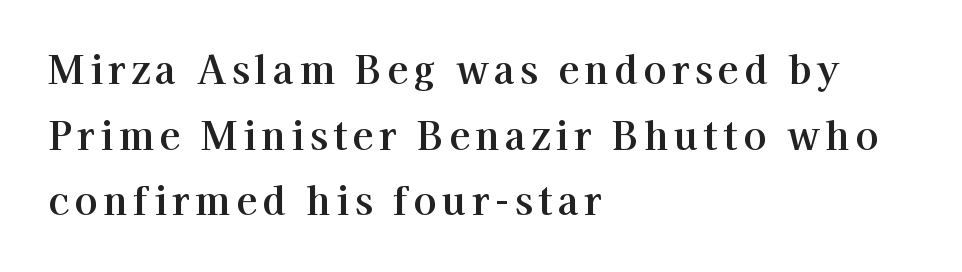
{"serif": "yes", "italic": "no", "width": "normal", "stroke_contrast": "high", "x_height": "medium", "monospaced": "no", "underline": "no", "align": "left", "line_spacing_ratio": 1.73, "glyph_px": 38}
